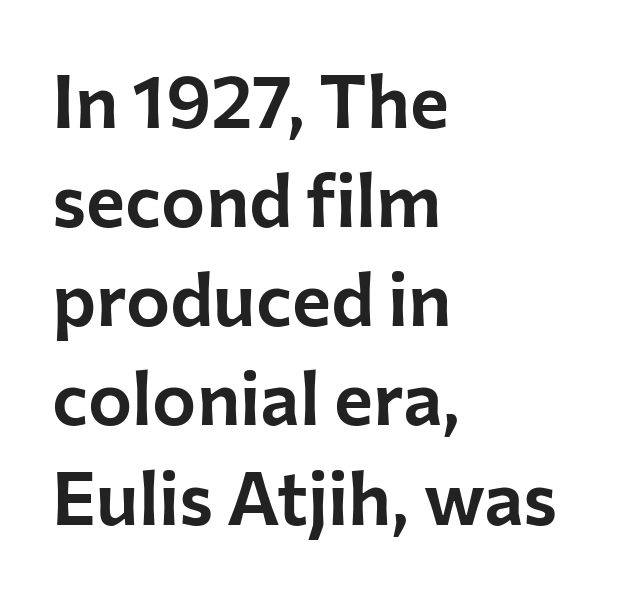
{"serif": "no", "italic": "no", "width": "normal", "stroke_contrast": "low", "x_height": "medium", "monospaced": "no", "underline": "no", "align": "left", "line_spacing": "normal", "line_spacing_ratio": 1.34, "letter_spacing": "normal", "letter_spacing_em": 0.0, "glyph_px": 74}
